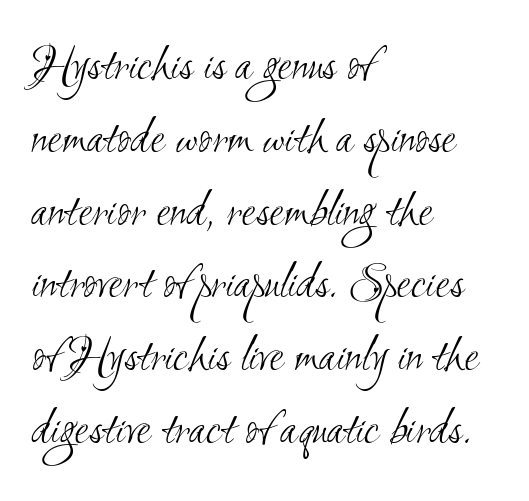
Q: Is the text bold? A: No.
Q: Is the typeface a serif or a sans-serif typeface? A: Sans-serif.
Q: Is the text underlined? A: No.
Q: How is the paragraph aligned? A: Left-aligned.
Q: Is the spacing between letters normal or unusually wide? A: Normal.
Q: Is the spacing between lines tight, normal or loose? A: Normal.
Q: Width (condensed, normal, or wide)? A: Condensed.
Q: Stroke contrast? A: Medium.
Q: x-height? A: Small.
Q: Monospaced? A: No.
